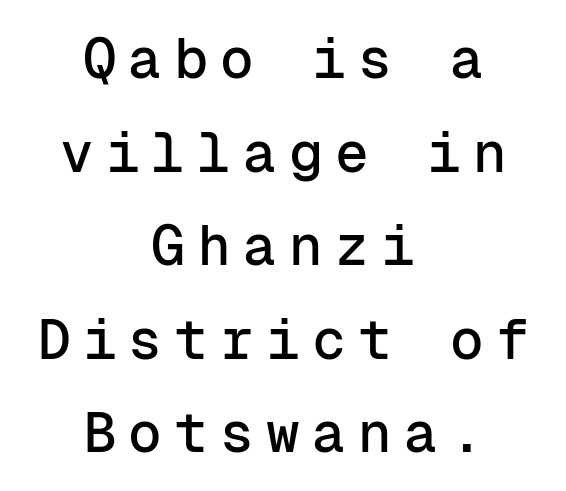
{"serif": "no", "italic": "no", "width": "normal", "stroke_contrast": "low", "x_height": "medium", "monospaced": "yes", "underline": "no", "align": "center", "line_spacing": "normal", "line_spacing_ratio": 1.67, "letter_spacing": "wide", "letter_spacing_em": 0.22, "glyph_px": 56}
